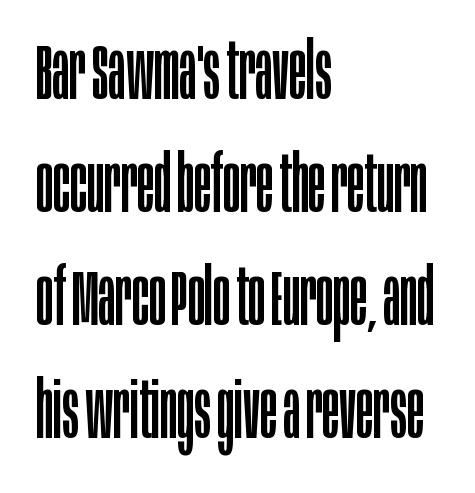
Q: Is the text bold? A: No.
Q: Is the text italic (slanted)? A: No, it is upright.
Q: Is the typeface a serif or a sans-serif typeface? A: Sans-serif.
Q: Is the text underlined? A: No.
Q: How is the paragraph aligned? A: Left-aligned.
Q: Is the spacing between letters normal or unusually wide? A: Normal.
Q: Is the spacing between lines tight, normal or loose? A: Normal.
Q: Width (condensed, normal, or wide)? A: Condensed.
Q: Stroke contrast? A: Low.
Q: x-height? A: Large.
Q: Monospaced? A: No.
